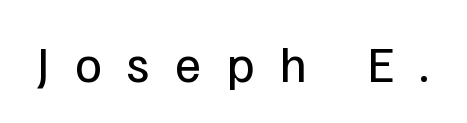
The image shows 51 px regular-weight sans-serif type, upright; set unusually wide letter spacing (+0.49 em), not underlined; low stroke contrast and a medium x-height.
